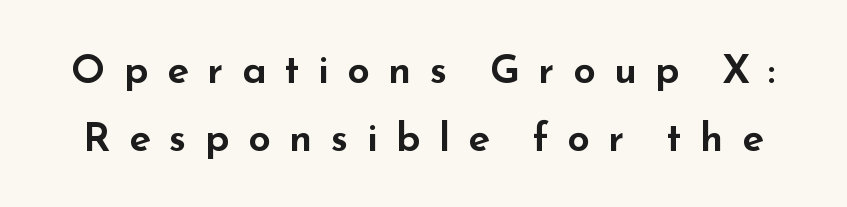
This is sans-serif lettering, the kind often seen on screens and signage. Characters follow at a spacing far wider than the type designer built in. Proportional: the letters do not fall into vertical columns. The specimen omits any rule beneath the text block's lines. It's the straight-up-and-down kind of type.
